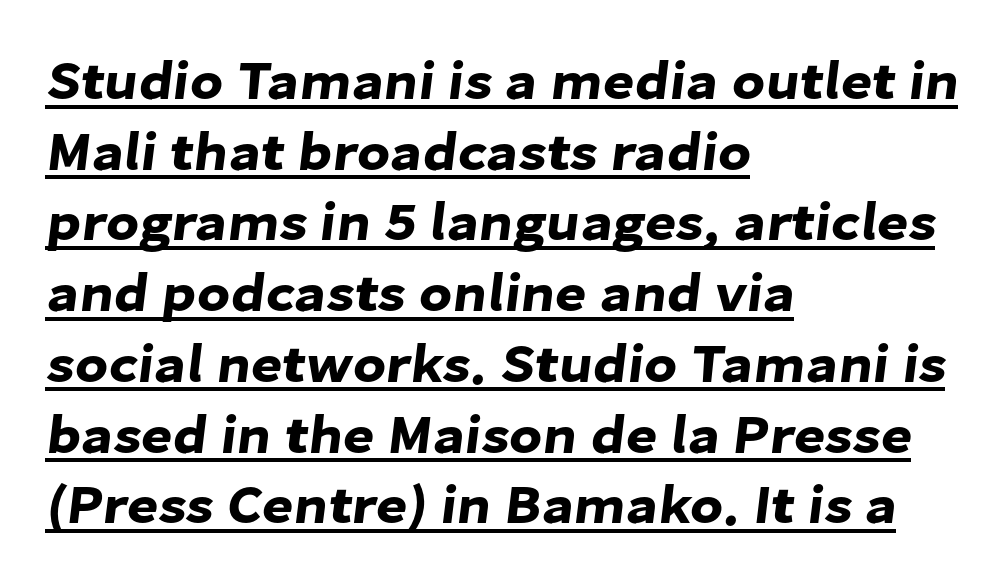
The face used here is proportionally spaced, like ordinary book or web type. A baseline rule has been typeset under these characters. Glyph-to-glyph distance matches everyday printed text. I'd call this a sans setting — the letters go barefoot.
